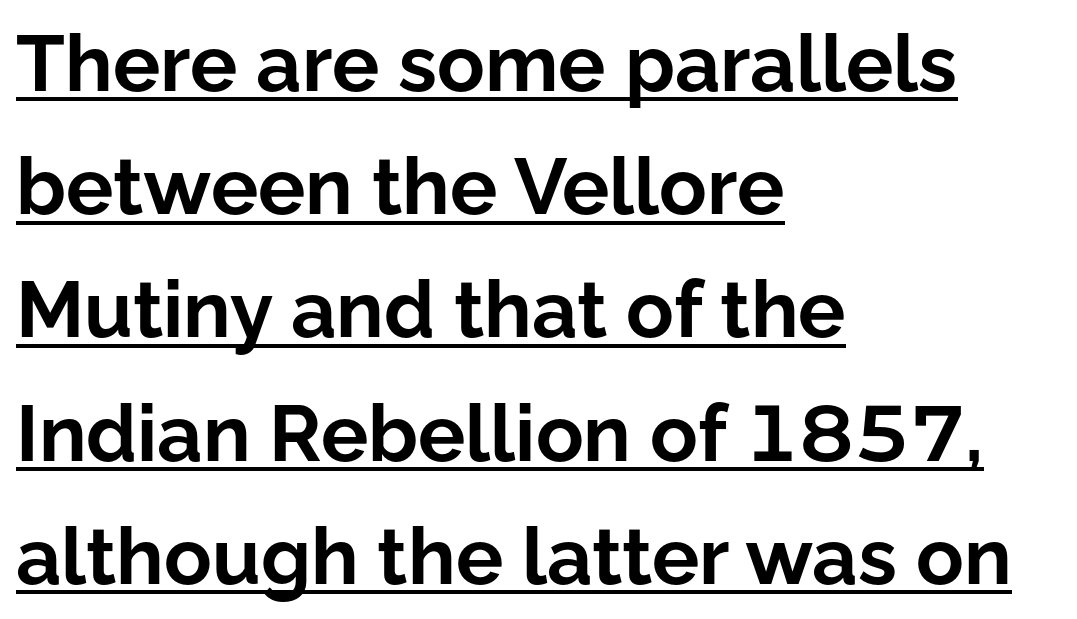
The image shows 79 px bold sans-serif type, upright; set left-aligned, normal line spacing (1.56x), normal letter spacing, underlined; low stroke contrast and a medium x-height.
